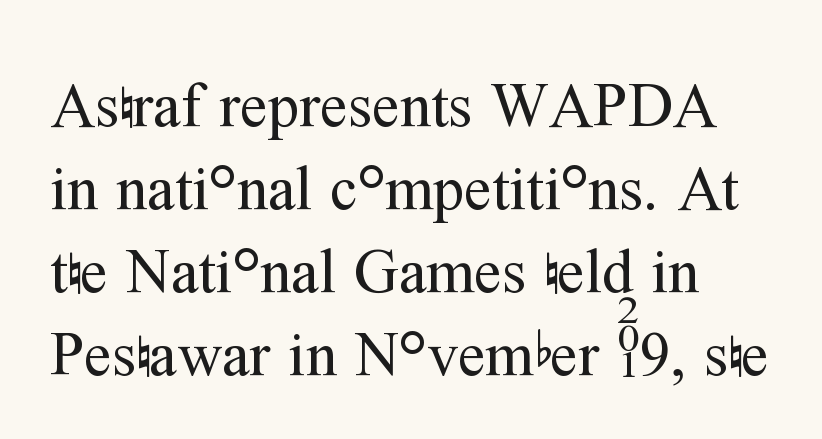
{"serif": "yes", "italic": "no", "bold": "no", "weight": "regular", "width": "normal", "stroke_contrast": "medium", "x_height": "medium", "monospaced": "no", "underline": "no", "align": "left", "line_spacing": "normal", "line_spacing_ratio": 1.34, "letter_spacing": "normal", "letter_spacing_em": 0.0, "glyph_px": 62}
